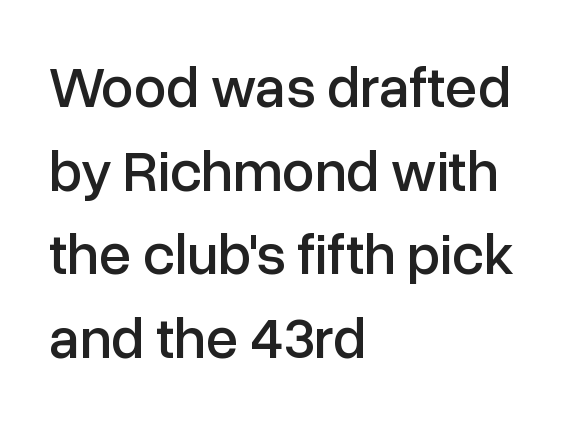
The image shows 58 px sans-serif type, upright; set left-aligned, normal line spacing (1.44x), normal letter spacing, not underlined; low stroke contrast and a medium x-height.
